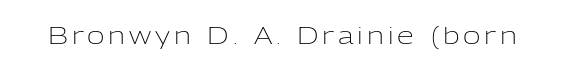
{"italic": "no", "bold": "no", "underline": "no", "glyph_px": 24}
